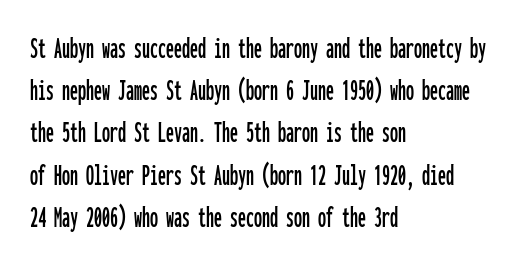
This rendering leaves character spacing at its baseline value. The letters march in equal steps, a hallmark of fixed-pitch type. In terms of letterform style, serifs are entirely absent. Regular leading. Does the copy run flush right? No — it runs flush left.
